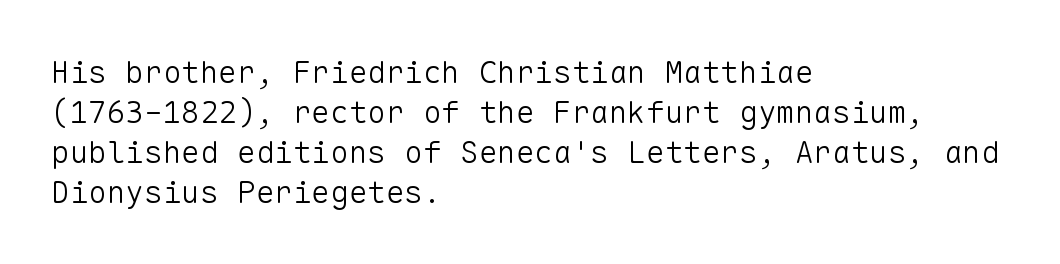
Look at the tracking — it's just the regular setting, nothing added. This is roman type, the default non-slanted kind. Counters stay open thanks to moderate or lighter strokes. The lines in this sample share a left origin and differ only in where they stop. The face used here is a sans, in the tradition of grotesques and geometrics.
